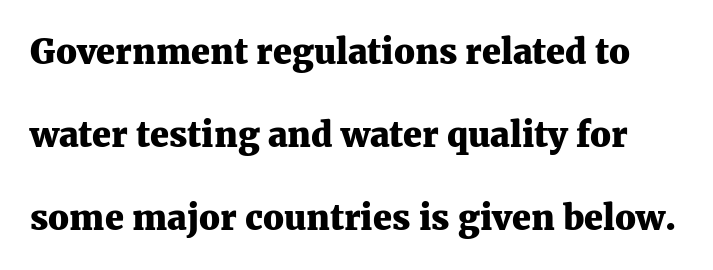
{"serif": "yes", "italic": "no", "bold": "yes", "weight": "heavy", "width": "normal", "stroke_contrast": "medium", "x_height": "medium", "monospaced": "no", "underline": "no", "line_spacing": "loose", "line_spacing_ratio": 2.44, "letter_spacing": "normal", "letter_spacing_em": 0.0, "glyph_px": 34}
